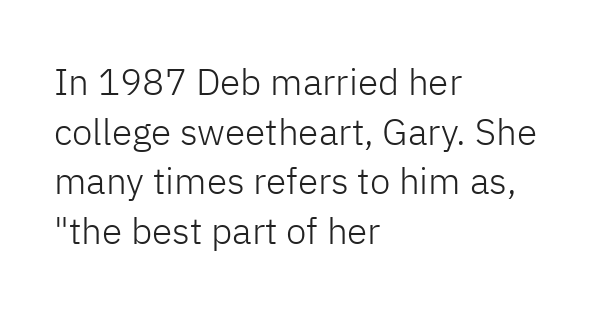
{"serif": "no", "italic": "no", "bold": "no", "weight": "light", "width": "normal", "stroke_contrast": "low", "x_height": "medium", "monospaced": "no", "underline": "no", "align": "left", "line_spacing": "normal", "line_spacing_ratio": 1.34, "letter_spacing": "normal", "letter_spacing_em": 0.0, "glyph_px": 37}
